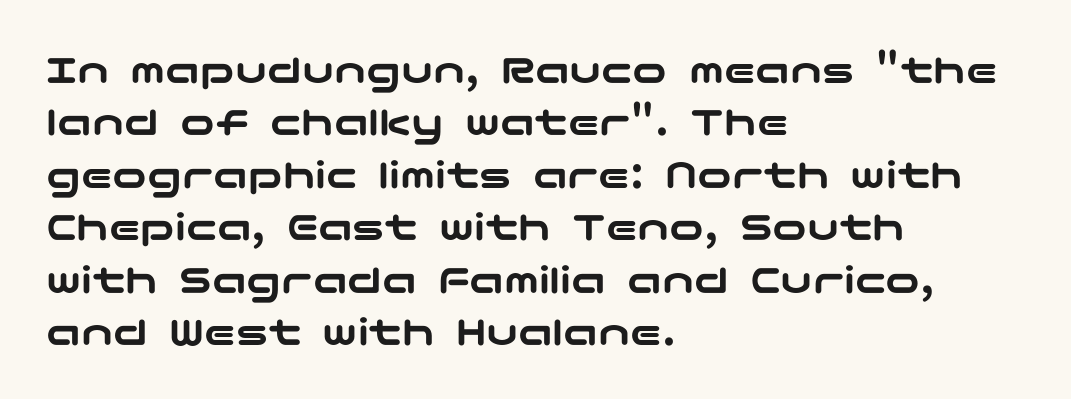
Observe the ordinary spacing: letters are neighbours, not strangers. The rendering anchors every line to the left-hand side. The characters display no serif detailing; their extremities are plain. The lettering holds an erect, upright posture throughout. The words here are not underlined.
